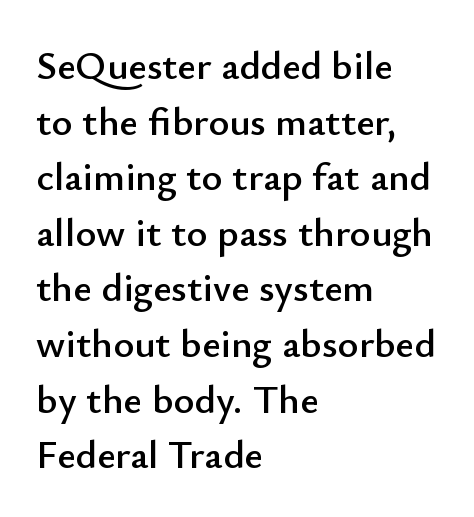
{"serif": "no", "italic": "no", "width": "normal", "stroke_contrast": "low", "x_height": "small", "monospaced": "no", "underline": "no", "align": "left", "line_spacing": "normal", "line_spacing_ratio": 1.39, "letter_spacing": "normal", "letter_spacing_em": 0.0, "glyph_px": 40}
